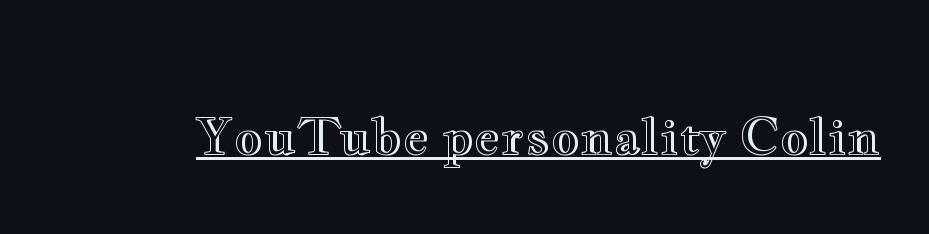
Varying glyph widths throughout — classic text-font behaviour. Underlined type. Letter spacing: default. Vertical strokes here are truly vertical.
